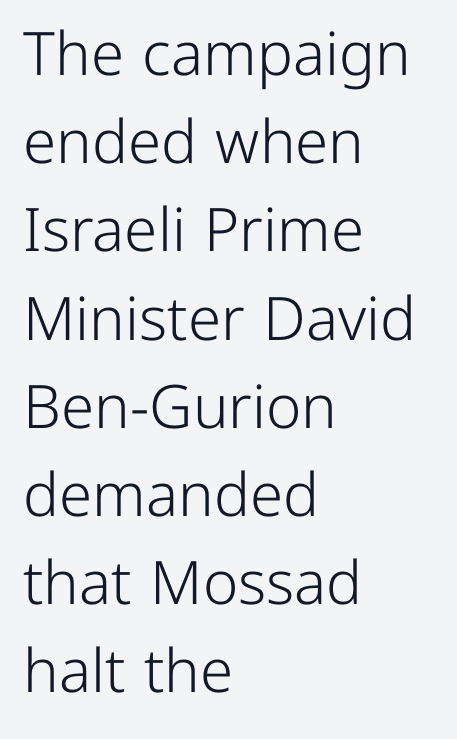
The image shows 60 px light sans-serif type, upright; set left-aligned, normal line spacing (1.47x), normal letter spacing, not underlined; low stroke contrast and a medium x-height.
